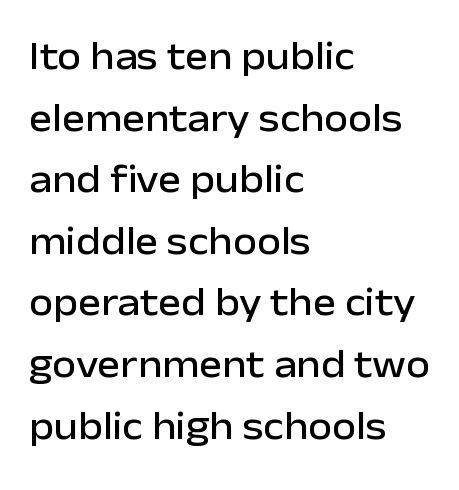
It's the straight-up-and-down kind of type. No feet cap the strokes, marking this as sans-serif type. Inter-character spacing is left at the font's built-in metrics. Summary of vertical rhythm: regular, with standard interline spacing. Varying glyph widths throughout — classic text-font behaviour.
